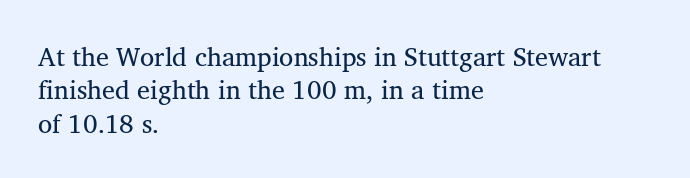
Q: Is the text bold? A: No.
Q: Is the text italic (slanted)? A: No, it is upright.
Q: Is the text underlined? A: No.
Q: How is the paragraph aligned? A: Left-aligned.
Q: Is the spacing between letters normal or unusually wide? A: Normal.
Q: Is the spacing between lines tight, normal or loose? A: Normal.
